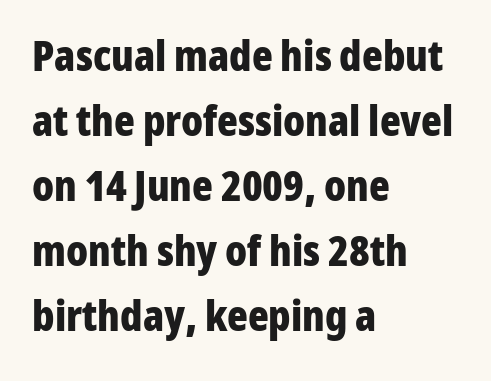
Q: Is the text bold? A: Yes.
Q: Is the text italic (slanted)? A: No, it is upright.
Q: Is the typeface a serif or a sans-serif typeface? A: Sans-serif.
Q: Is the text underlined? A: No.
Q: How is the paragraph aligned? A: Left-aligned.
Q: Is the spacing between letters normal or unusually wide? A: Normal.
Q: Is the spacing between lines tight, normal or loose? A: Normal.
Q: Width (condensed, normal, or wide)? A: Condensed.
Q: Stroke contrast? A: Low.
Q: x-height? A: Medium.
Q: Monospaced? A: No.
